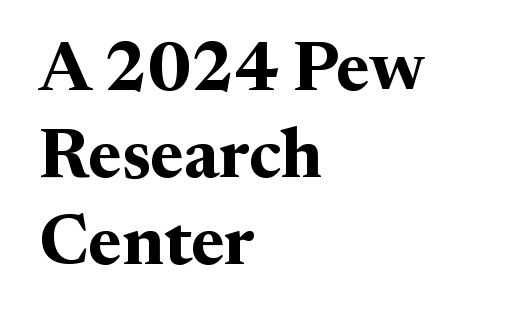
Q: Is the text bold? A: Yes.
Q: Is the text italic (slanted)? A: No, it is upright.
Q: Is the typeface a serif or a sans-serif typeface? A: Serif.
Q: Is the text underlined? A: No.
Q: How is the paragraph aligned? A: Left-aligned.
Q: Is the spacing between letters normal or unusually wide? A: Normal.
Q: Is the spacing between lines tight, normal or loose? A: Normal.
Q: Width (condensed, normal, or wide)? A: Normal.
Q: Stroke contrast? A: Medium.
Q: x-height? A: Medium.
Q: Monospaced? A: No.
